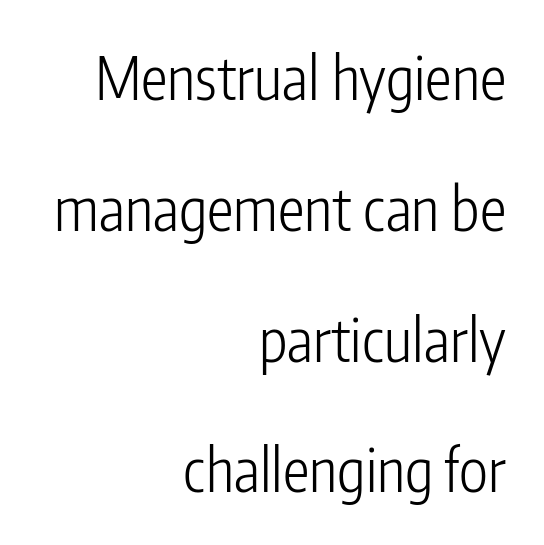
Caption: multi-line text, flush right, ragged left. This sample has the flowing, uneven cadence of proportional lettering. Classification — sans serif. Compared with a typical body face, this is equally light or lighter still. Italic: no, the glyphs are upright roman.
